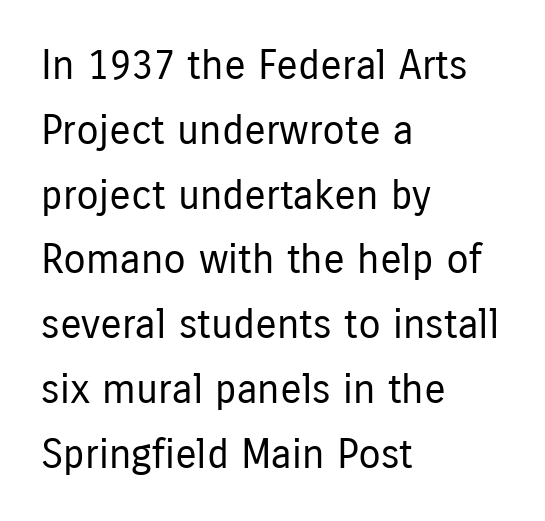
In terms of leading, this rendering sits right in the middle. Typographically, this falls in the sans-serif category. Characters follow at the spacing the type designer built in. Notice how the passage keeps a crisp vertical edge on the left only.
